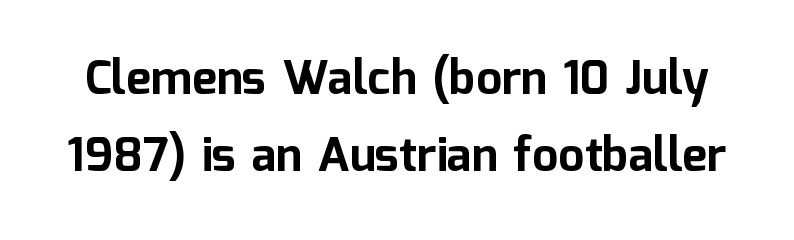
Q: Is the text bold? A: Yes.
Q: Is the text italic (slanted)? A: No, it is upright.
Q: Is the typeface a serif or a sans-serif typeface? A: Sans-serif.
Q: Is the text underlined? A: No.
Q: Is the spacing between letters normal or unusually wide? A: Normal.
Q: Is the spacing between lines tight, normal or loose? A: Normal.
Q: Width (condensed, normal, or wide)? A: Normal.
Q: Stroke contrast? A: Low.
Q: x-height? A: Medium.
Q: Monospaced? A: No.
